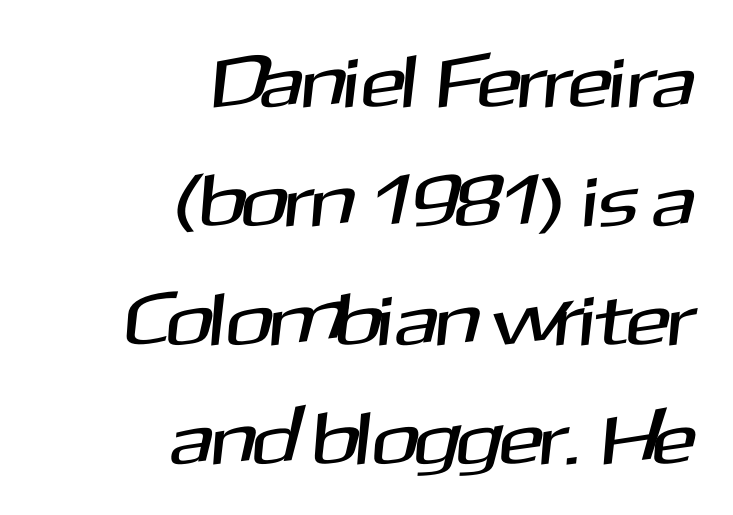
The rendering keeps characters at their native spacing. The passage shown is typeset with a sans-serif family. A clean baseline with only descenders dipping below it. Think of a printed novel: that variable character pitch is what you see here. Reading down the block, your eye finds every line finishing at a fixed right position.
